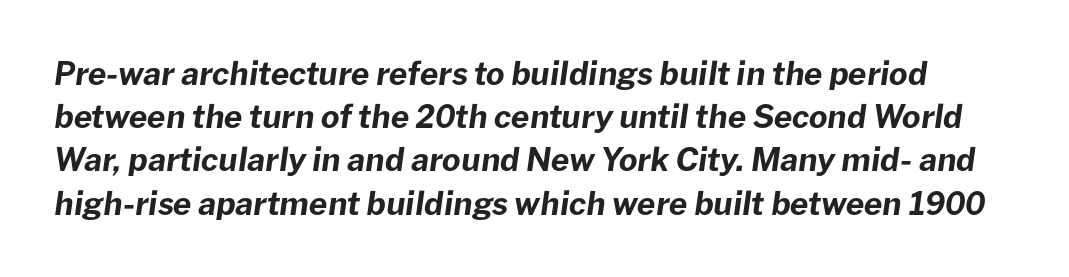
Tracking value appears to be zero — textbook default spacing. Successive baselines arrive at the customary interval. You could not count columns in this text — the font is proportionally spaced. The glyphs are unaccompanied by any horizontal stroke below them. Slant detected: the letters are inclined. Emphasis by weight is at full strength: bold.
